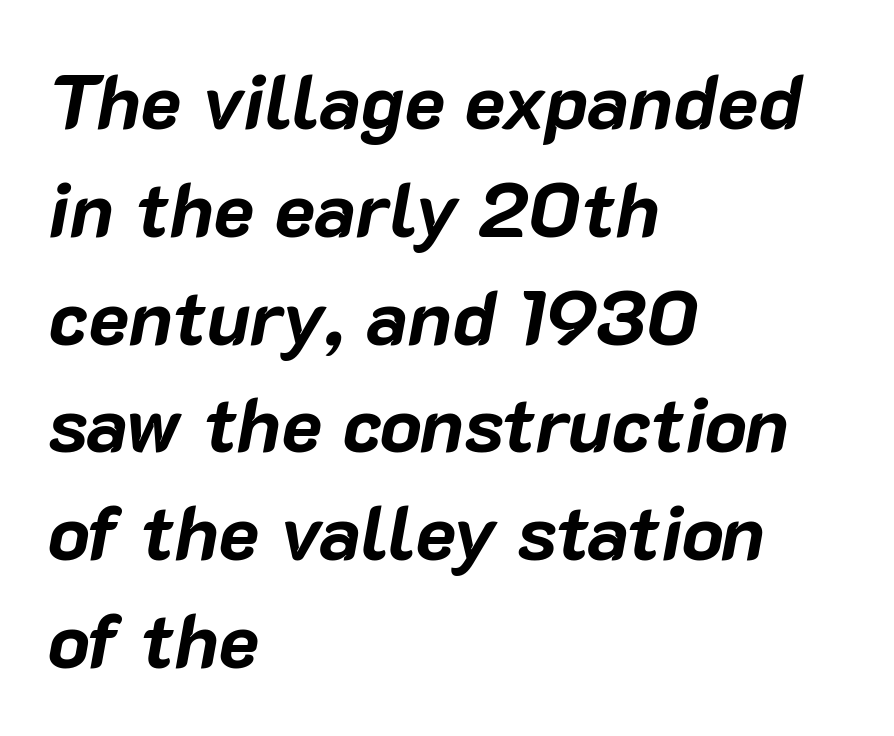
Q: Is the text bold? A: Yes.
Q: Is the text italic (slanted)? A: Yes, it leans right by about 10 degrees.
Q: Is the text underlined? A: No.
Q: How is the paragraph aligned? A: Left-aligned.
Q: Is the spacing between letters normal or unusually wide? A: Normal.
Q: Is the spacing between lines tight, normal or loose? A: Normal.
Q: Width (condensed, normal, or wide)? A: Normal.
Q: Stroke contrast? A: Low.
Q: x-height? A: Medium.
Q: Monospaced? A: No.
